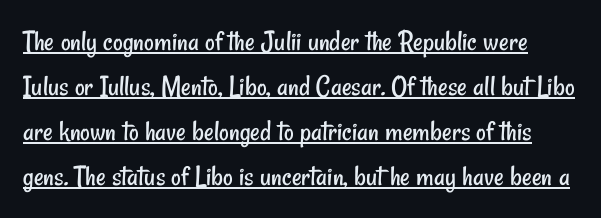
The leading is moderate, giving the passage an even texture. Proportional: the letters do not fall into vertical columns. This sample uses plain, unmodified letter spacing. Stroke terminals: plain, sans-serif.
